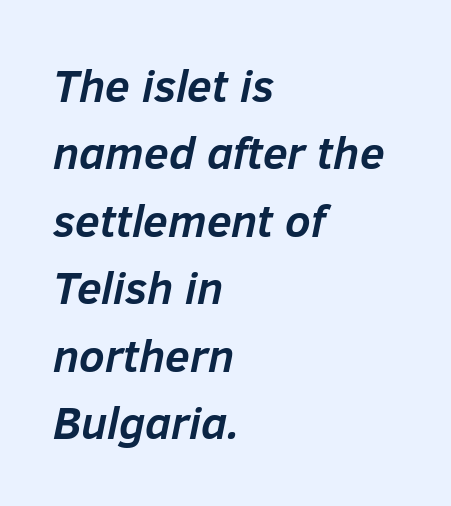
{"italic": "yes", "lean": "right", "slant_degrees": 12, "bold": "yes", "weight": "semibold", "width": "normal", "stroke_contrast": "low", "x_height": "medium", "monospaced": "no", "underline": "no", "align": "left", "line_spacing": "normal", "line_spacing_ratio": 1.5, "letter_spacing": "normal", "letter_spacing_em": 0.0, "glyph_px": 45}
